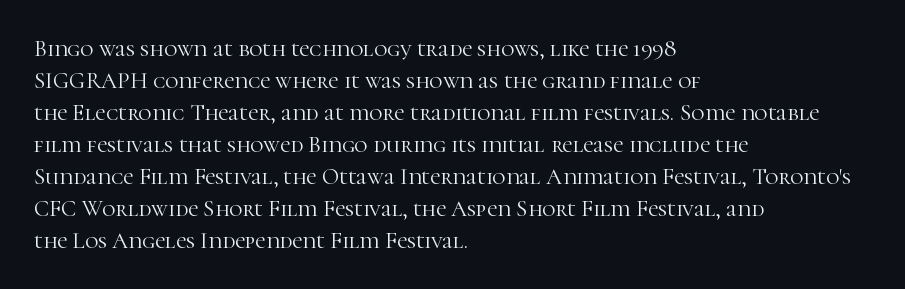
Caption: standard tracking, unaltered. Does the leading feel generous? No, just average. The lines are quadded left. Check the space under the baseline: it is left empty.
